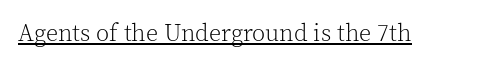
The image shows 24 px text type, upright; set normal letter spacing, underlined.
